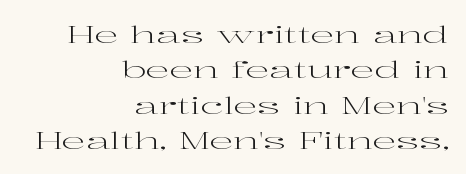
{"italic": "no", "bold": "no", "underline": "no", "align": "right", "line_spacing": "normal", "line_spacing_ratio": 1.47, "letter_spacing": "normal", "letter_spacing_em": 0.0, "glyph_px": 24}
